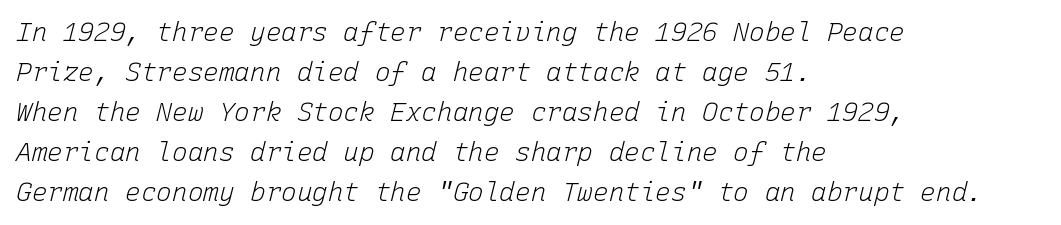
Q: Is the text bold? A: No.
Q: Is the text italic (slanted)? A: Yes, it leans right by about 15 degrees.
Q: Is the text underlined? A: No.
Q: How is the paragraph aligned? A: Left-aligned.
Q: Is the spacing between letters normal or unusually wide? A: Normal.
Q: Is the spacing between lines tight, normal or loose? A: Normal.
